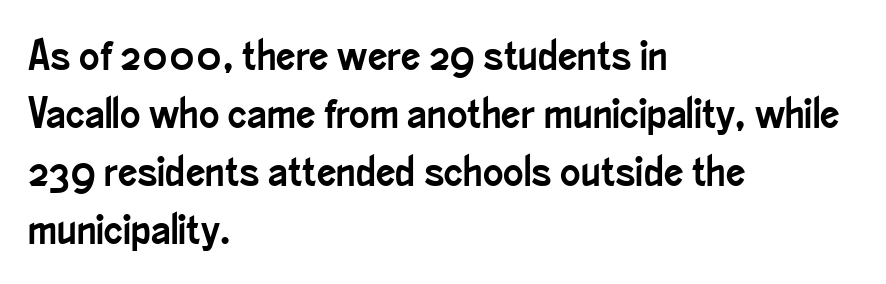
The image shows 43 px condensed sans-serif type, upright; set left-aligned, normal line spacing (1.35x), normal letter spacing, not underlined; low stroke contrast and a small x-height.
